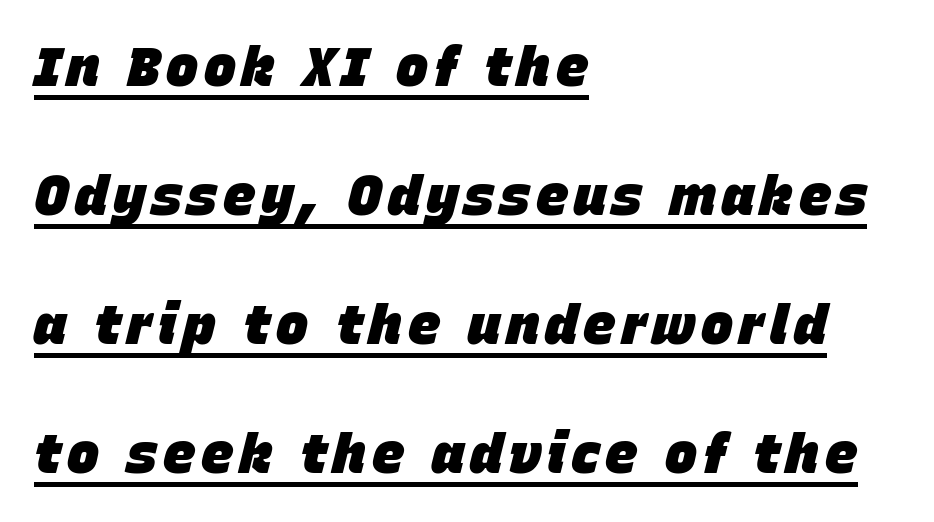
{"italic": "yes", "lean": "right", "slant_degrees": 15, "bold": "yes", "weight": "heavy", "width": "normal", "stroke_contrast": "low", "x_height": "large", "monospaced": "no", "underline": "yes", "align": "left", "line_spacing": "loose", "line_spacing_ratio": 2.39, "glyph_px": 54}
